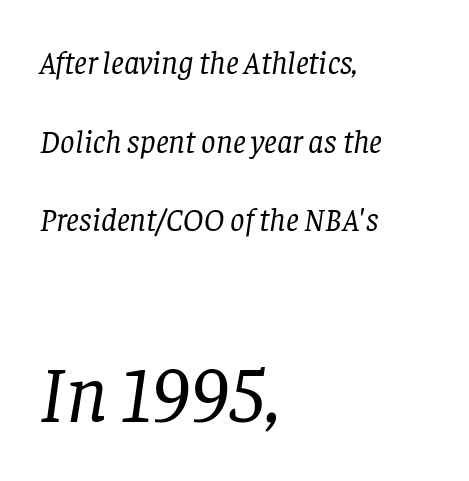
Q: Is the text bold? A: No.
Q: Is the text italic (slanted)? A: Yes, it leans right by about 8 degrees.
Q: Is the typeface a serif or a sans-serif typeface? A: Serif.
Q: Is the text underlined? A: No.
Q: How is the paragraph aligned? A: Left-aligned.
Q: Is the spacing between letters normal or unusually wide? A: Normal.
Q: Is the spacing between lines tight, normal or loose? A: Loose.
Q: Which block of text is set in a larger size, the first (top) or the second (bottom)? A: The second (bottom) one.
Q: Width (condensed, normal, or wide)? A: Normal.
Q: Stroke contrast? A: Low.
Q: x-height? A: Large.
Q: Monospaced? A: No.
